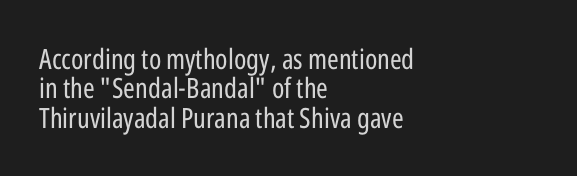
{"serif": "no", "italic": "no", "bold": "no", "weight": "regular", "width": "condensed", "stroke_contrast": "low", "x_height": "medium", "monospaced": "no", "underline": "no", "align": "left", "line_spacing": "tight", "line_spacing_ratio": 1.05, "letter_spacing": "normal", "letter_spacing_em": 0.0, "glyph_px": 28}
